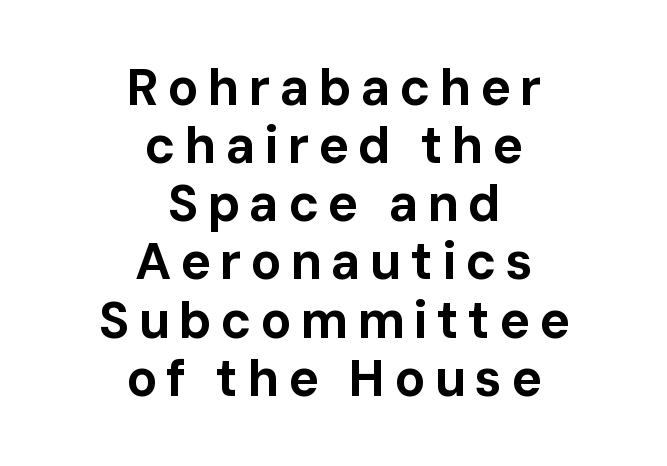
Do the characters align in a grid? No, the font is proportional. The words here are not underlined. One-word summary of the alignment: center. Rows of type sit shoulder to shoulder in the vertical direction. This rendering employs a face without finishing strokes, i.e., a sans-serif.
